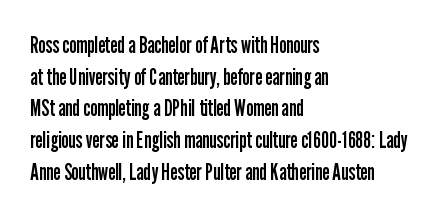
The image shows 23 px text type, upright; set left-aligned, normal line spacing (1.38x), normal letter spacing, not underlined.
